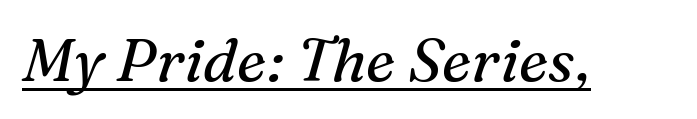
The image shows 60 px regular-weight serif type, italic (leaning right); set normal letter spacing, underlined; medium stroke contrast and a medium x-height.
